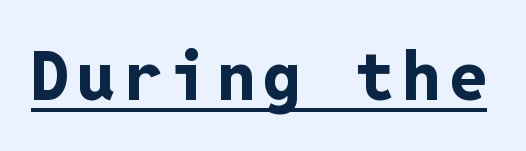
The image shows 68 px bold sans-serif type, upright, monospaced; set underlined; low stroke contrast and a medium x-height.
